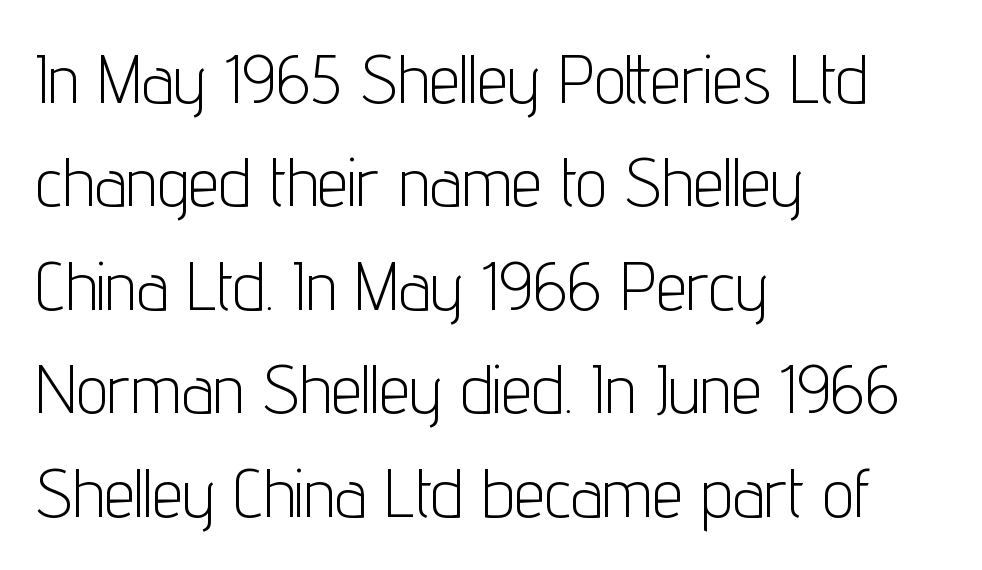
The letterforms sit at book weight or below. The words here are not underlined. Summary of vertical rhythm: regular, with standard interline spacing. The specimen reads as upright at a glance.
